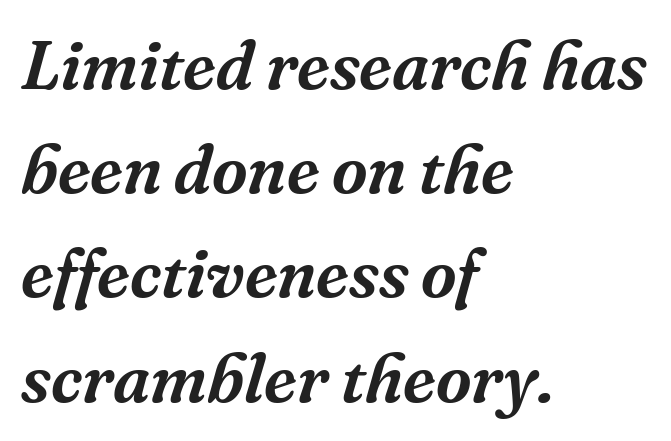
The image shows 69 px serif type, italic (leaning right); set left-aligned, normal line spacing (1.51x), normal letter spacing, not underlined; medium stroke contrast and a medium x-height.
